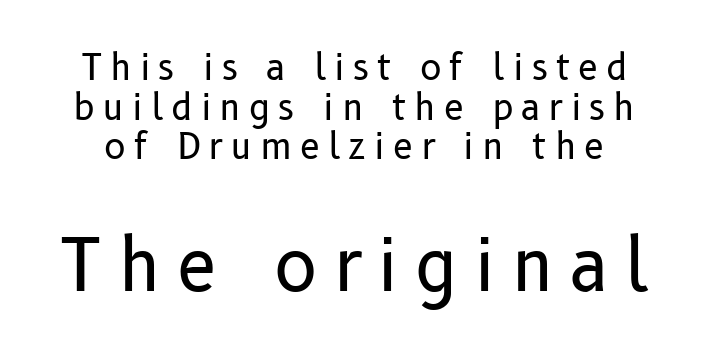
Honestly, there is no underline to notice here at all. Weight: not bold — regular or lighter. The letterforms stand isolated, each surrounded by extra space. In this sample the second text group is rendered at the bigger scale.
